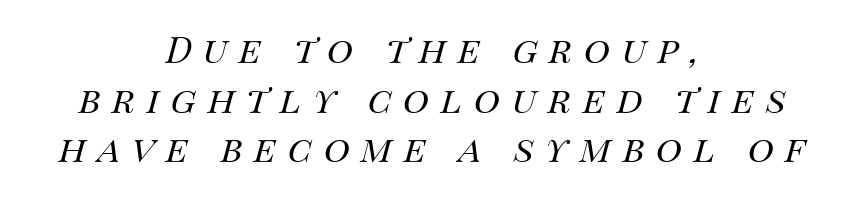
Characters are canted at an angle relative to the baseline's perpendicular. Does the copy run flush right? No — it is centered line by line. Think of a printed novel: that variable character pitch is what you see here. Regarding leading, the lines here are spaced in the standard way. Caption: face not bold, strokes unweighted.
